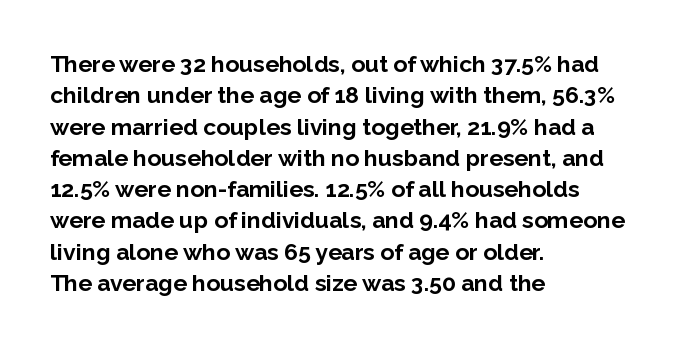
{"italic": "no", "bold": "yes", "underline": "no", "align": "left", "line_spacing": "normal", "line_spacing_ratio": 1.36, "letter_spacing": "normal", "letter_spacing_em": 0.0, "glyph_px": 23}
